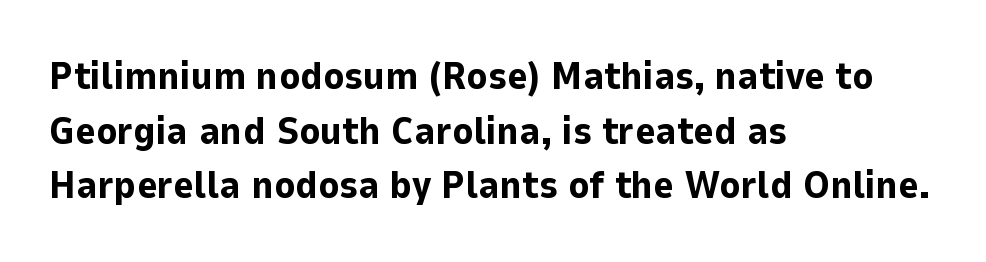
Q: Is the text bold? A: Yes.
Q: Is the text italic (slanted)? A: No, it is upright.
Q: Is the typeface a serif or a sans-serif typeface? A: Sans-serif.
Q: Is the text underlined? A: No.
Q: How is the paragraph aligned? A: Left-aligned.
Q: Is the spacing between letters normal or unusually wide? A: Normal.
Q: Is the spacing between lines tight, normal or loose? A: Normal.
Q: Width (condensed, normal, or wide)? A: Normal.
Q: Stroke contrast? A: Low.
Q: x-height? A: Medium.
Q: Monospaced? A: No.
